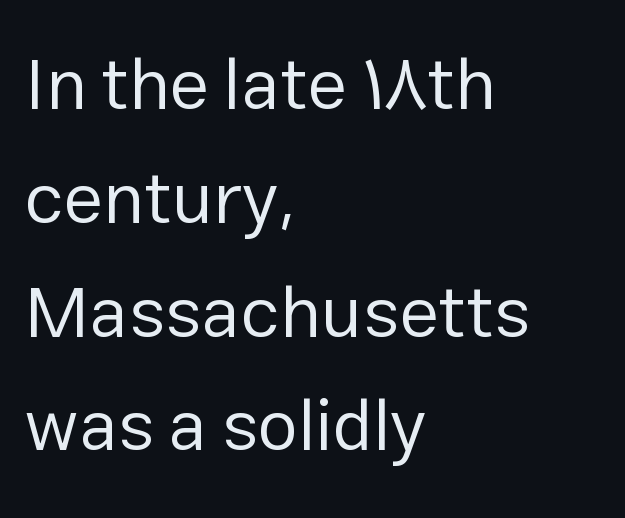
{"serif": "no", "italic": "no", "bold": "no", "weight": "regular", "width": "normal", "stroke_contrast": "low", "x_height": "medium", "monospaced": "no", "underline": "no", "align": "left", "line_spacing": "normal", "line_spacing_ratio": 1.58, "letter_spacing": "normal", "letter_spacing_em": 0.0, "glyph_px": 72}
